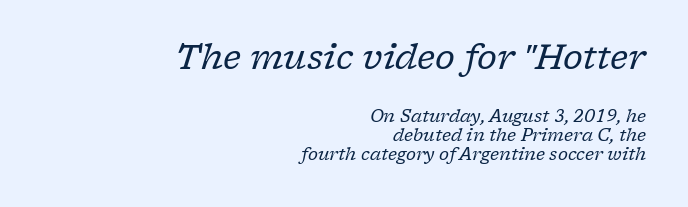
{"serif": "yes", "italic": "yes", "lean": "right", "slant_degrees": 17, "bold": "no", "weight": "regular", "width": "normal", "stroke_contrast": "low", "x_height": "medium", "monospaced": "no", "underline": "no", "align": "right", "line_spacing": "tight", "line_spacing_ratio": 1.13, "letter_spacing": "normal", "letter_spacing_em": 0.0, "larger_block": "first", "size_ratio": 2.0, "glyph_px": 34}
